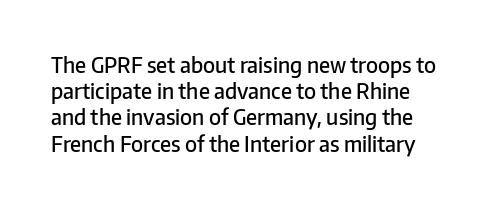
{"italic": "no", "bold": "semi", "underline": "no", "line_spacing": "normal", "line_spacing_ratio": 1.25, "letter_spacing": "normal", "letter_spacing_em": 0.0, "glyph_px": 21}
